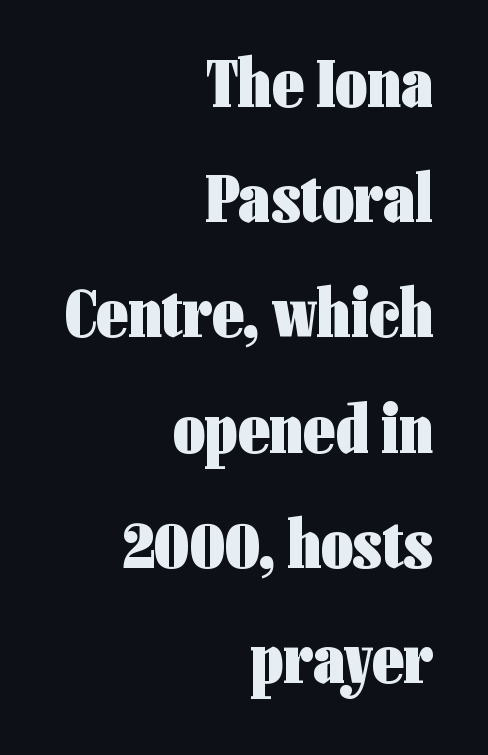
The image shows 69 px heavy, condensed sans-serif type, upright; set right-aligned, normal line spacing (1.67x), normal letter spacing, not underlined; low stroke contrast and a medium x-height.
